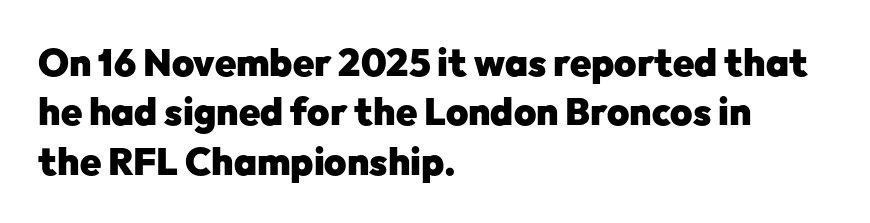
{"serif": "no", "italic": "no", "bold": "yes", "weight": "heavy", "width": "normal", "stroke_contrast": "low", "x_height": "medium", "monospaced": "no", "underline": "no", "align": "left", "line_spacing": "normal", "line_spacing_ratio": 1.3, "letter_spacing": "normal", "letter_spacing_em": 0.0, "glyph_px": 38}
